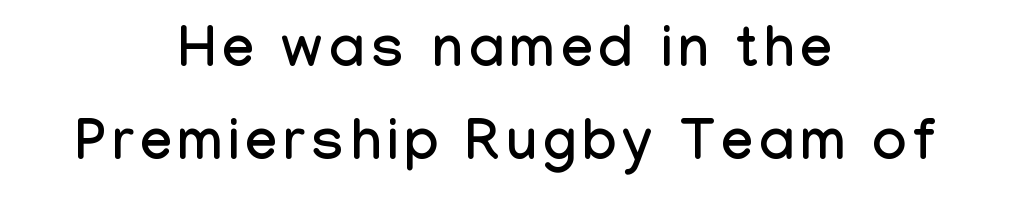
The image shows 57 px condensed sans-serif type, upright; set centered, normal line spacing (1.63x), not underlined; low stroke contrast and a medium x-height.
